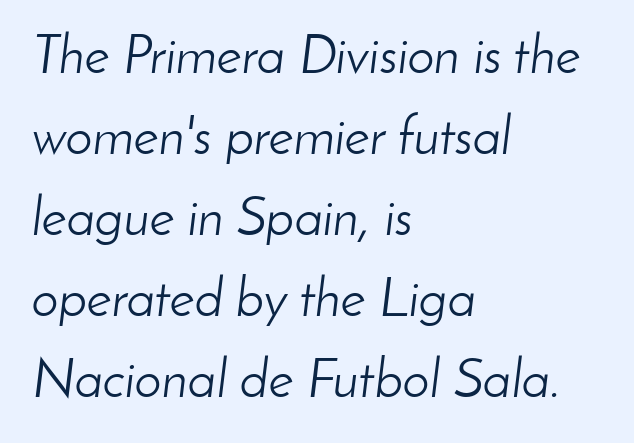
{"italic": "yes", "lean": "right", "slant_degrees": 8, "bold": "no", "weight": "light", "width": "normal", "stroke_contrast": "low", "x_height": "small", "monospaced": "no", "underline": "no", "align": "left", "line_spacing": "normal", "line_spacing_ratio": 1.5, "letter_spacing": "normal", "letter_spacing_em": 0.0, "glyph_px": 54}
